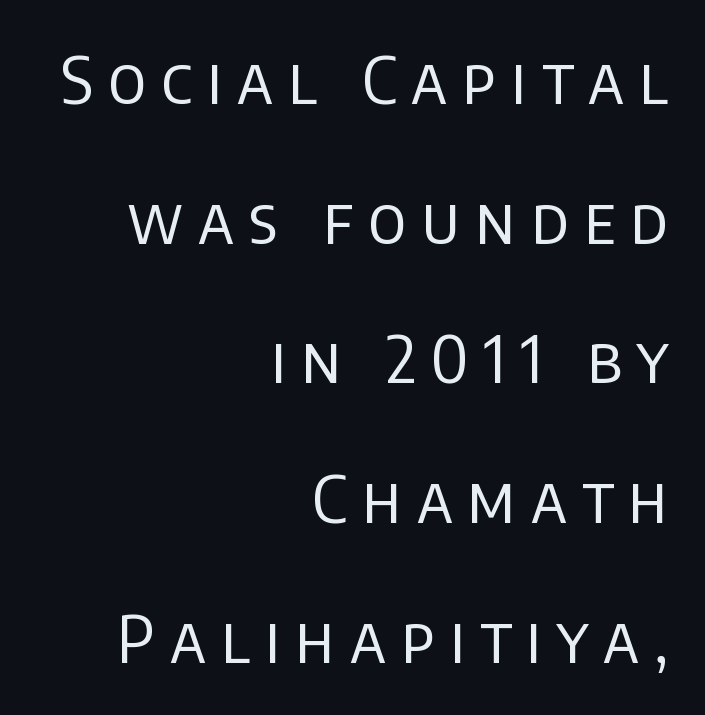
{"serif": "no", "italic": "no", "bold": "no", "weight": "regular", "width": "normal", "stroke_contrast": "low", "x_height": "large", "monospaced": "no", "underline": "no", "align": "right", "line_spacing": "loose", "line_spacing_ratio": 2.15, "letter_spacing": "wide", "letter_spacing_em": 0.23, "glyph_px": 65}
